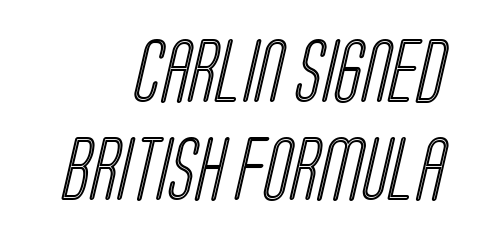
The image shows 64 px condensed type; set right-aligned, normal line spacing (1.53x), normal letter spacing, not underlined; a large x-height.
